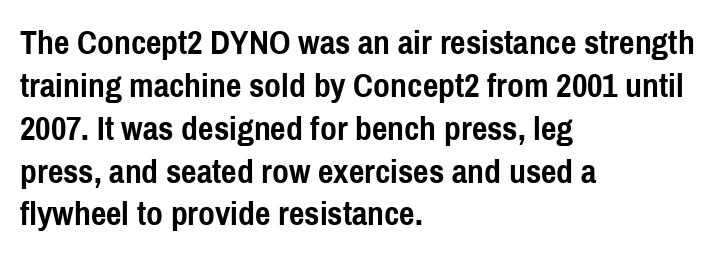
Q: Is the text bold? A: Yes.
Q: Is the text italic (slanted)? A: No, it is upright.
Q: Is the typeface a serif or a sans-serif typeface? A: Sans-serif.
Q: Is the text underlined? A: No.
Q: How is the paragraph aligned? A: Left-aligned.
Q: Is the spacing between letters normal or unusually wide? A: Normal.
Q: Is the spacing between lines tight, normal or loose? A: Normal.
Q: Width (condensed, normal, or wide)? A: Condensed.
Q: x-height? A: Medium.
Q: Monospaced? A: No.
